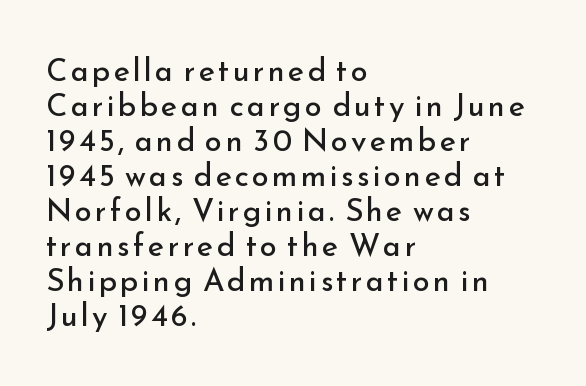
Q: Is the text bold? A: No.
Q: Is the text italic (slanted)? A: No, it is upright.
Q: Is the typeface a serif or a sans-serif typeface? A: Sans-serif.
Q: Is the text underlined? A: No.
Q: How is the paragraph aligned? A: Left-aligned.
Q: Is the spacing between lines tight, normal or loose? A: Tight.
Q: Width (condensed, normal, or wide)? A: Normal.
Q: Stroke contrast? A: Low.
Q: x-height? A: Small.
Q: Monospaced? A: No.
